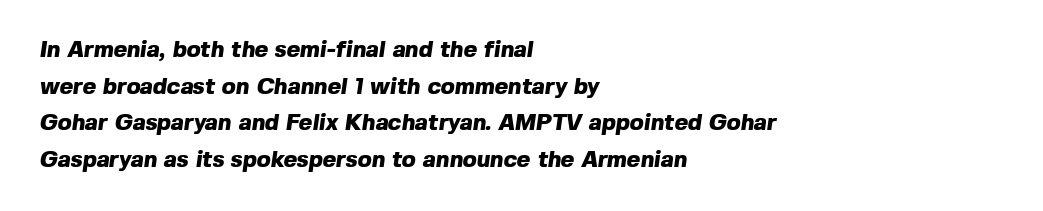
Q: Is the text bold? A: Yes.
Q: Is the text underlined? A: No.
Q: How is the paragraph aligned? A: Left-aligned.
Q: Is the spacing between letters normal or unusually wide? A: Normal.
Q: Is the spacing between lines tight, normal or loose? A: Normal.
